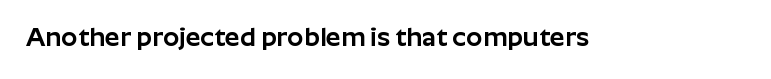
Is there any slant? The stems are plumb. Descenders are the only things crossing below the line. The line texture is even and compact thanks to regular tracking.
